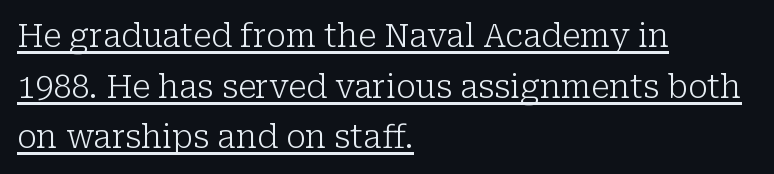
Nobody touched the tracking dial on this one. Whoever set this chose a conventional vertical rhythm. A serif font was chosen for this passage. It's the straight-up-and-down kind of type.
